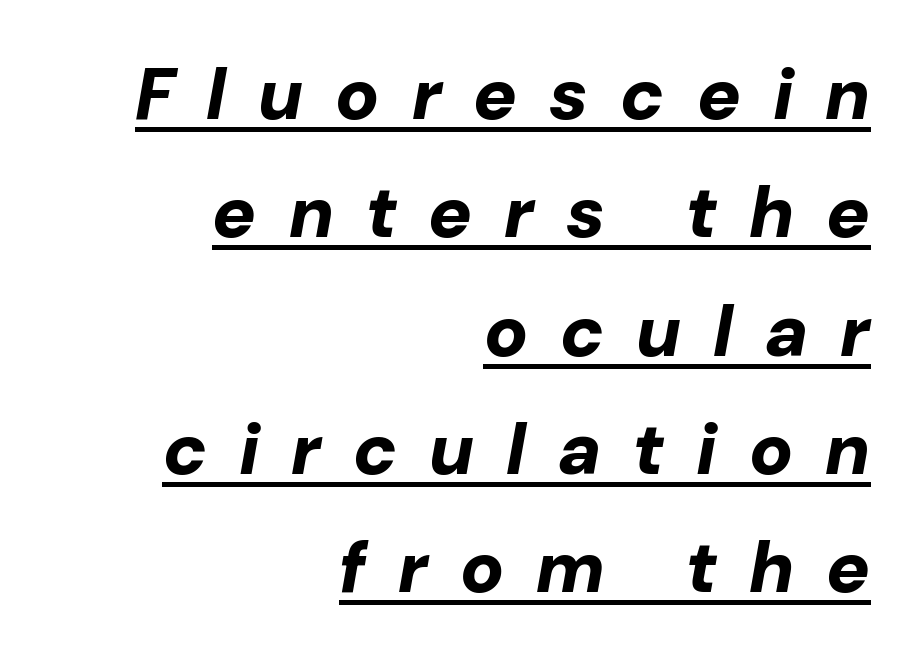
Q: Is the text bold? A: Yes.
Q: Is the text italic (slanted)? A: Yes, it leans right by about 10 degrees.
Q: Is the text underlined? A: Yes.
Q: How is the paragraph aligned? A: Right-aligned.
Q: Is the spacing between letters normal or unusually wide? A: Unusually wide.
Q: Is the spacing between lines tight, normal or loose? A: Normal.
Q: Width (condensed, normal, or wide)? A: Normal.
Q: Stroke contrast? A: Low.
Q: x-height? A: Medium.
Q: Monospaced? A: No.
